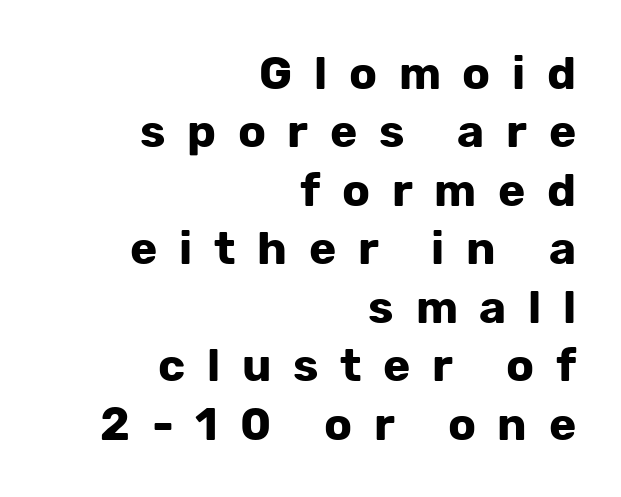
Q: Is the text bold? A: Yes.
Q: Is the text italic (slanted)? A: No, it is upright.
Q: Is the typeface a serif or a sans-serif typeface? A: Sans-serif.
Q: Is the text underlined? A: No.
Q: How is the paragraph aligned? A: Right-aligned.
Q: Is the spacing between letters normal or unusually wide? A: Unusually wide.
Q: Is the spacing between lines tight, normal or loose? A: Normal.
Q: Width (condensed, normal, or wide)? A: Normal.
Q: Stroke contrast? A: Low.
Q: x-height? A: Medium.
Q: Monospaced? A: No.
